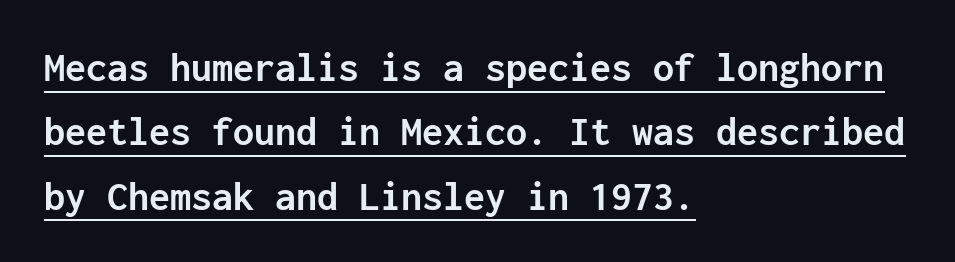
{"serif": "no", "italic": "no", "bold": "yes", "weight": "semibold", "width": "normal", "stroke_contrast": "low", "x_height": "medium", "monospaced": "yes", "underline": "yes", "align": "left", "line_spacing": "normal", "line_spacing_ratio": 1.53, "letter_spacing": "normal", "letter_spacing_em": 0.0, "glyph_px": 42}
